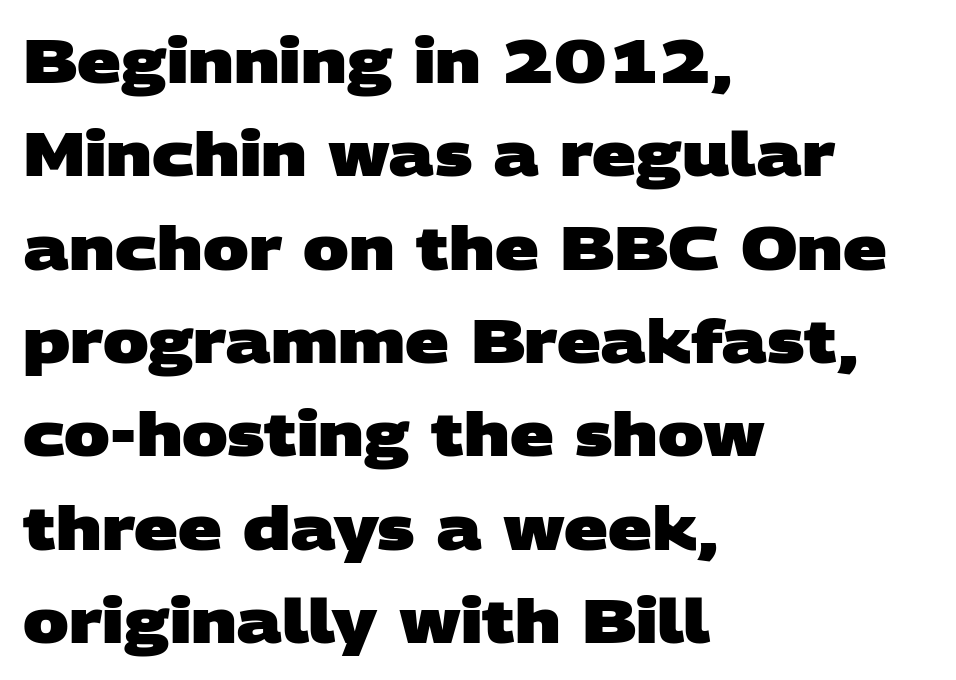
{"serif": "no", "bold": "yes", "weight": "heavy", "width": "wide", "stroke_contrast": "low", "x_height": "large", "monospaced": "no", "underline": "no", "align": "left", "line_spacing": "normal", "line_spacing_ratio": 1.53, "letter_spacing": "normal", "letter_spacing_em": 0.0, "glyph_px": 61}
